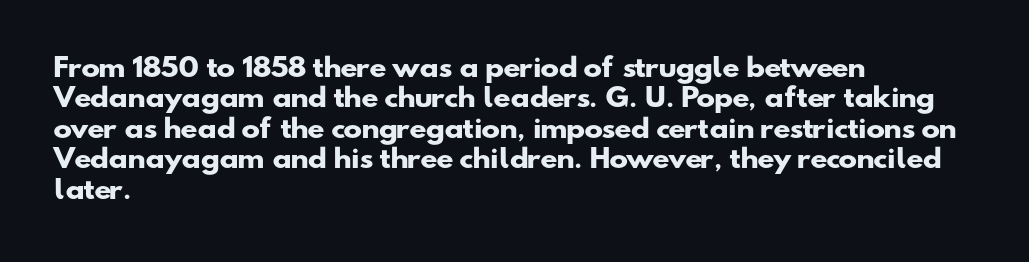
Summary of weight: heavy, a full bold. Lines of text with bare space underneath. Notice how the passage keeps a crisp vertical edge on the left only. The passage shown has conventional tracking throughout.
